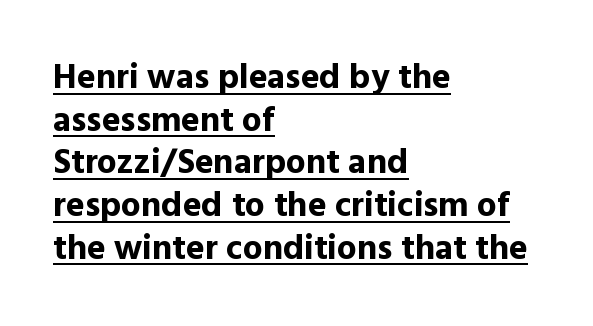
Q: Is the text bold? A: Yes.
Q: Is the text italic (slanted)? A: No, it is upright.
Q: Is the typeface a serif or a sans-serif typeface? A: Sans-serif.
Q: Is the text underlined? A: Yes.
Q: How is the paragraph aligned? A: Left-aligned.
Q: Is the spacing between letters normal or unusually wide? A: Normal.
Q: Width (condensed, normal, or wide)? A: Normal.
Q: x-height? A: Medium.
Q: Monospaced? A: No.
